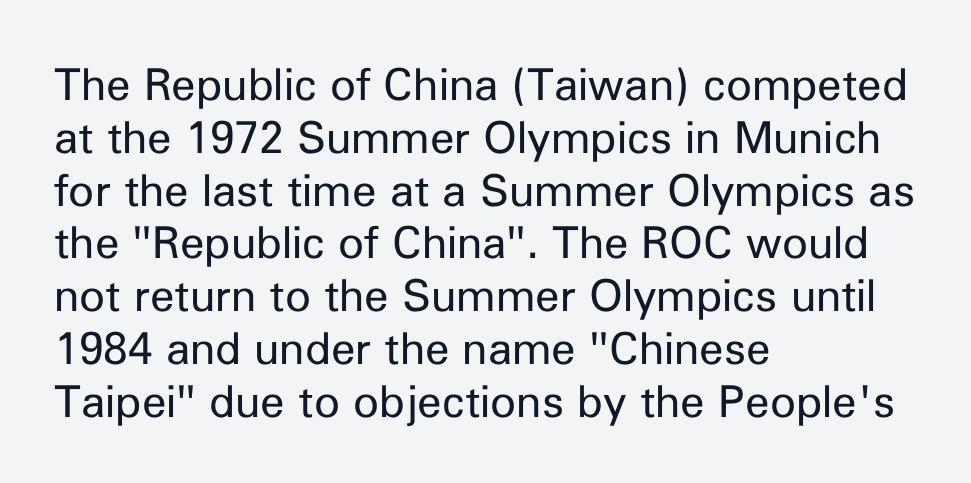
{"serif": "no", "italic": "no", "bold": "no", "weight": "regular", "width": "normal", "stroke_contrast": "low", "x_height": "medium", "monospaced": "no", "underline": "no", "align": "left", "line_spacing_ratio": 1.2, "letter_spacing": "normal", "letter_spacing_em": 0.0, "glyph_px": 44}
